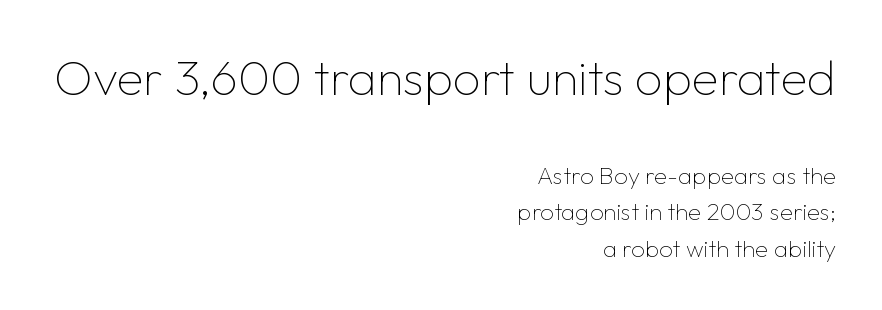
The image shows 49 px thin sans-serif type, upright; set right-aligned, normal line spacing (1.52x), normal letter spacing, not underlined; the first (top) block is 2.04x larger; low stroke contrast and a medium x-height.
